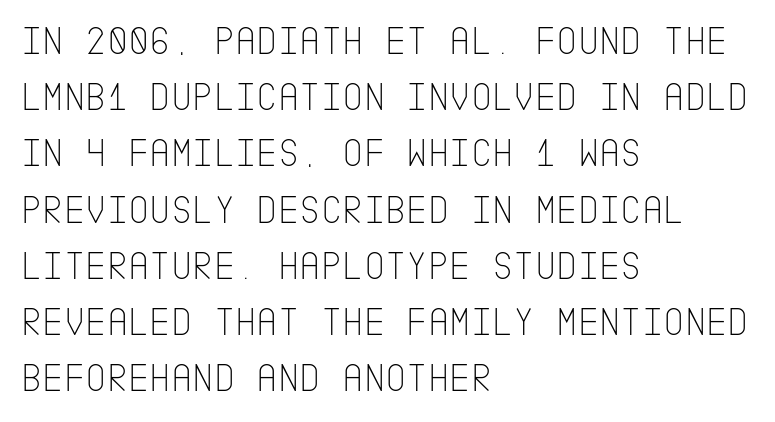
{"serif": "no", "italic": "no", "bold": "no", "weight": "thin", "width": "condensed", "stroke_contrast": "low", "x_height": "large", "underline": "no", "align": "left", "line_spacing": "normal", "line_spacing_ratio": 1.37, "letter_spacing": "normal", "letter_spacing_em": 0.0, "glyph_px": 41}
